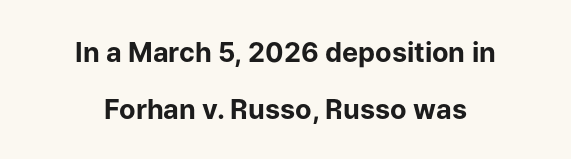
Check the space under the baseline: it is left empty. When letters stand straight like this, we call the style roman or upright. Typeset on center — no edge is straight. Pretty heavy lettering here — definitely bold.
